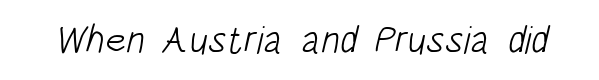
{"serif": "no", "bold": "no", "weight": "light", "width": "condensed", "stroke_contrast": "low", "x_height": "large", "monospaced": "no", "underline": "no", "letter_spacing": "normal", "letter_spacing_em": 0.0, "glyph_px": 39}
